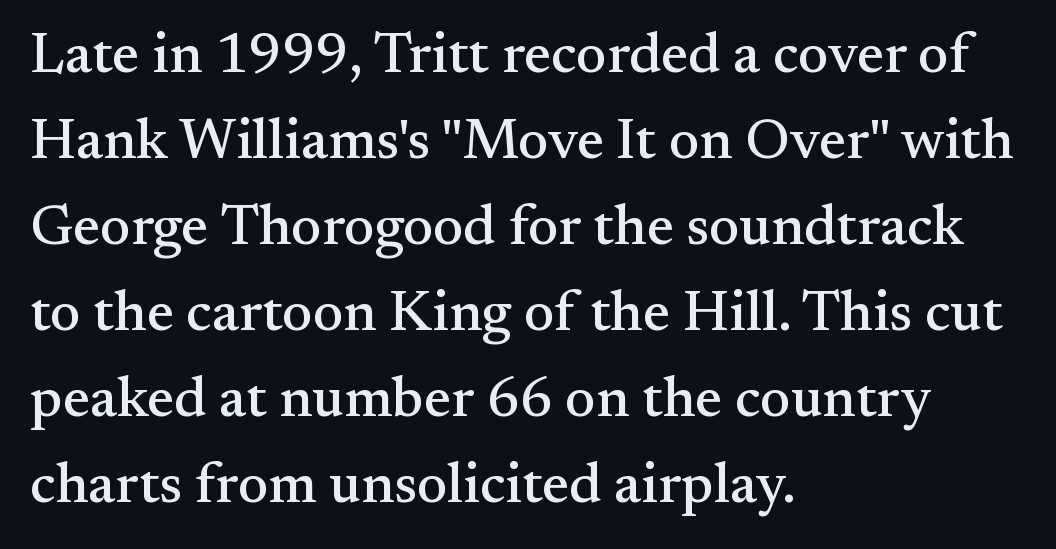
Q: Is the text italic (slanted)? A: No, it is upright.
Q: Is the typeface a serif or a sans-serif typeface? A: Serif.
Q: Is the text underlined? A: No.
Q: How is the paragraph aligned? A: Left-aligned.
Q: Is the spacing between letters normal or unusually wide? A: Normal.
Q: Is the spacing between lines tight, normal or loose? A: Normal.
Q: Width (condensed, normal, or wide)? A: Normal.
Q: Stroke contrast? A: Medium.
Q: x-height? A: Small.
Q: Monospaced? A: No.
